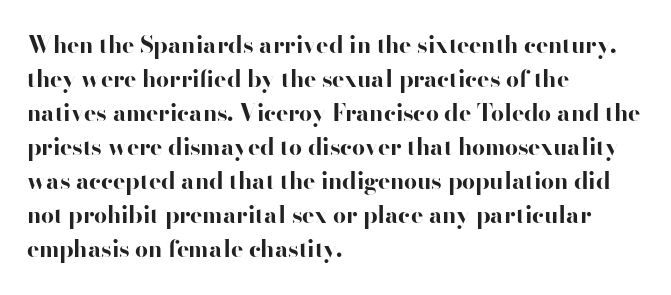
{"italic": "no", "bold": "yes", "underline": "no", "align": "left", "line_spacing": "normal", "line_spacing_ratio": 1.48, "letter_spacing": "normal", "letter_spacing_em": 0.0, "glyph_px": 23}
